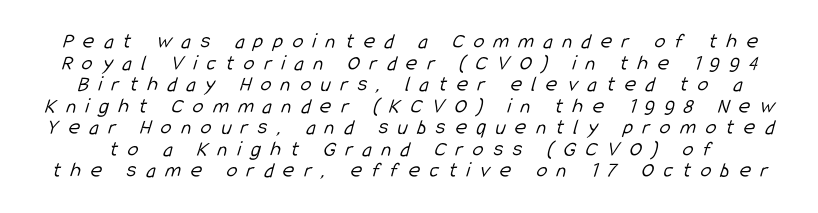
Q: Is the text bold? A: No.
Q: Is the text underlined? A: No.
Q: Is the spacing between letters normal or unusually wide? A: Unusually wide.
Q: Is the spacing between lines tight, normal or loose? A: Tight.
